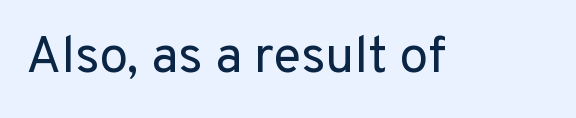
Ascenders rise straight up at ninety degrees. Check the space under the baseline: it is left empty. What stands out about the letter spacing? Nothing — it is the standard amount. The designer went with a sans here, leaving each stem footless.
